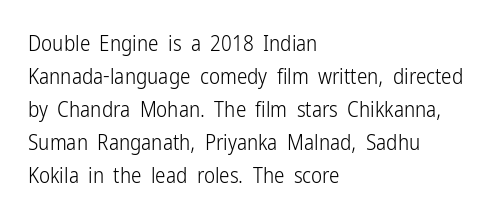
{"italic": "no", "bold": "no", "underline": "no", "align": "left", "line_spacing": "normal", "line_spacing_ratio": 1.57, "letter_spacing": "normal", "letter_spacing_em": 0.0, "glyph_px": 21}
